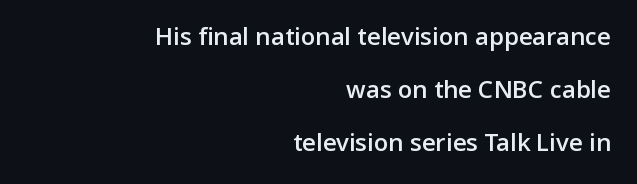
The image shows 24 px text type, upright; set right-aligned, loose line spacing (2.21x), normal letter spacing, not underlined.
